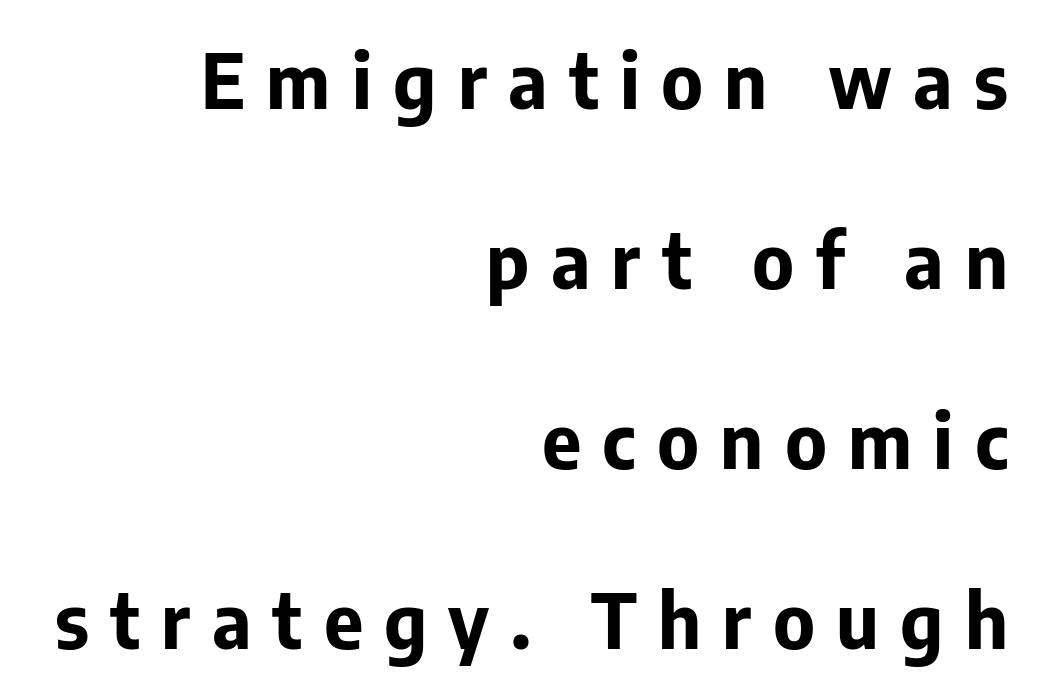
The image shows 76 px bold sans-serif type, upright; set right-aligned, loose line spacing (2.37x), unusually wide letter spacing (+0.28 em), not underlined; low stroke contrast and a medium x-height.
